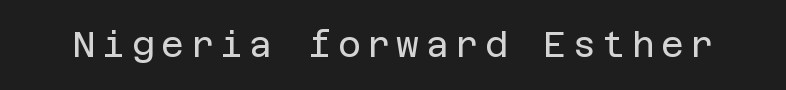
The image shows 35 px regular-weight sans-serif type, upright; set not underlined; low stroke contrast and a large x-height.
